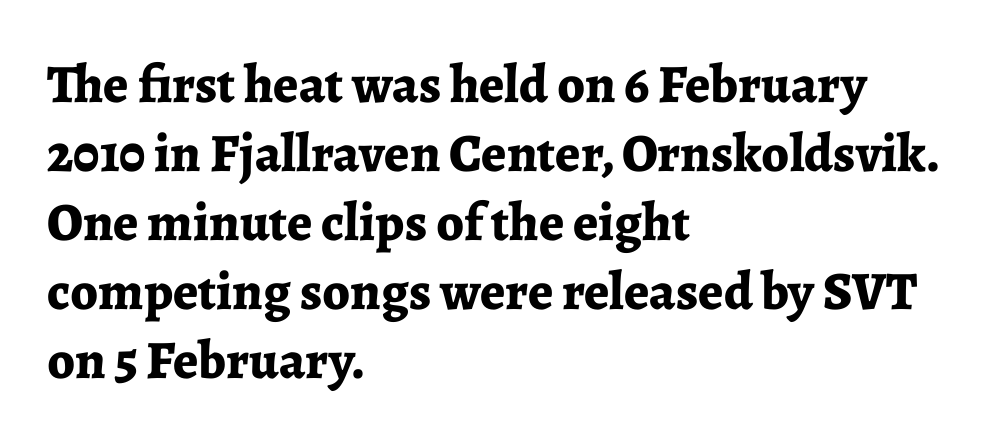
Q: Is the text bold? A: Yes.
Q: Is the text italic (slanted)? A: No, it is upright.
Q: Is the typeface a serif or a sans-serif typeface? A: Serif.
Q: Is the text underlined? A: No.
Q: How is the paragraph aligned? A: Left-aligned.
Q: Is the spacing between letters normal or unusually wide? A: Normal.
Q: Is the spacing between lines tight, normal or loose? A: Normal.
Q: Width (condensed, normal, or wide)? A: Normal.
Q: Stroke contrast? A: Low.
Q: x-height? A: Medium.
Q: Monospaced? A: No.
